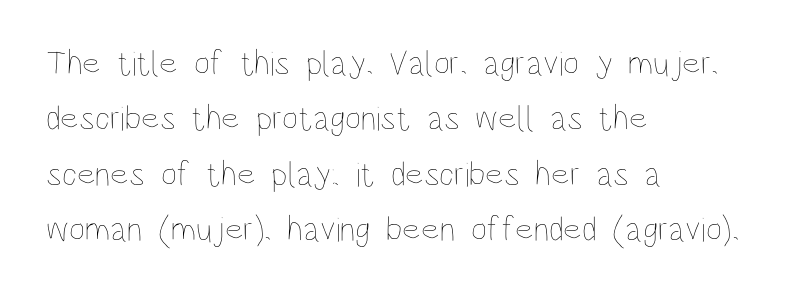
Q: Is the text bold? A: No.
Q: Is the text italic (slanted)? A: No, it is upright.
Q: Is the text underlined? A: No.
Q: How is the paragraph aligned? A: Left-aligned.
Q: Is the spacing between letters normal or unusually wide? A: Normal.
Q: Is the spacing between lines tight, normal or loose? A: Normal.
Q: Width (condensed, normal, or wide)? A: Condensed.
Q: Stroke contrast? A: Low.
Q: x-height? A: Large.
Q: Monospaced? A: No.
